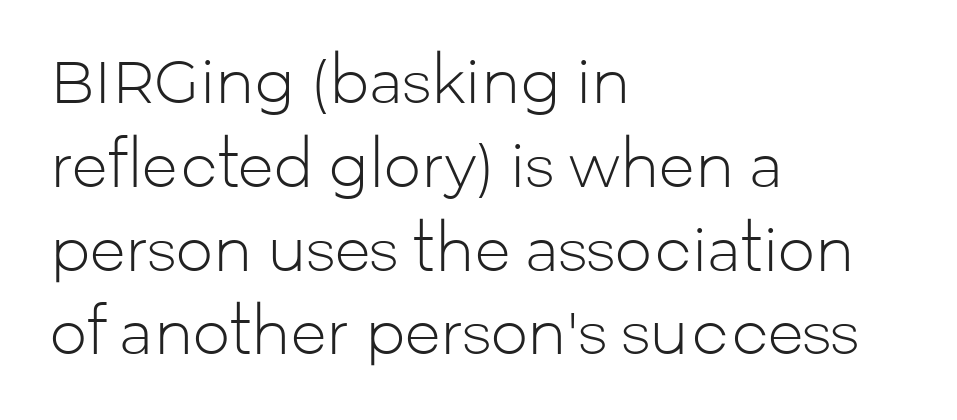
Q: Is the text bold? A: No.
Q: Is the text italic (slanted)? A: No, it is upright.
Q: Is the typeface a serif or a sans-serif typeface? A: Sans-serif.
Q: Is the text underlined? A: No.
Q: How is the paragraph aligned? A: Left-aligned.
Q: Is the spacing between letters normal or unusually wide? A: Normal.
Q: Is the spacing between lines tight, normal or loose? A: Normal.
Q: Width (condensed, normal, or wide)? A: Normal.
Q: Stroke contrast? A: Low.
Q: x-height? A: Medium.
Q: Monospaced? A: No.
